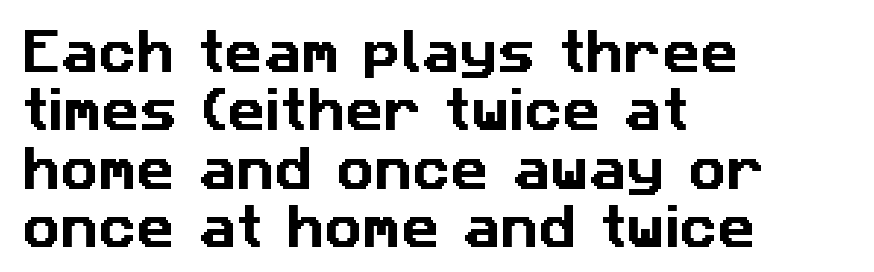
Q: Is the typeface a serif or a sans-serif typeface? A: Sans-serif.
Q: Is the text underlined? A: No.
Q: How is the paragraph aligned? A: Left-aligned.
Q: Is the spacing between letters normal or unusually wide? A: Normal.
Q: Width (condensed, normal, or wide)? A: Normal.
Q: Stroke contrast? A: Low.
Q: x-height? A: Medium.
Q: Monospaced? A: No.
